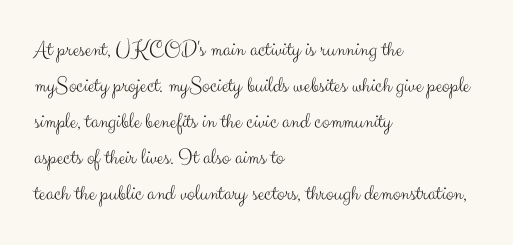
Nothing unusual about the tracking: characters are spaced as the font intends. The typesetter chose a ragged-right arrangement here. In terms of leading, this rendering sits right in the middle.
